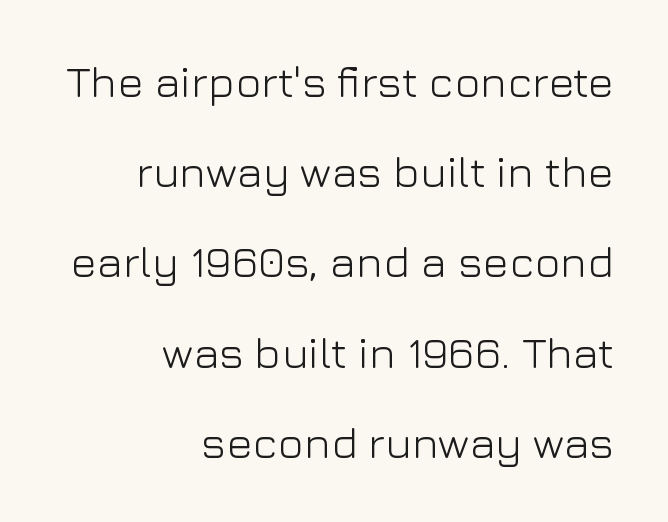
The image shows 44 px light sans-serif type, upright; set right-aligned, loose line spacing (2.05x), normal letter spacing, not underlined; low stroke contrast and a medium x-height.
